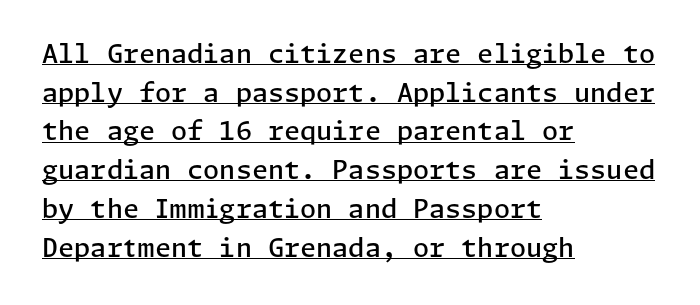
{"italic": "no", "bold": "semi", "underline": "yes", "align": "left", "line_spacing": "normal", "line_spacing_ratio": 1.49, "letter_spacing": "normal", "letter_spacing_em": 0.0, "glyph_px": 26}
